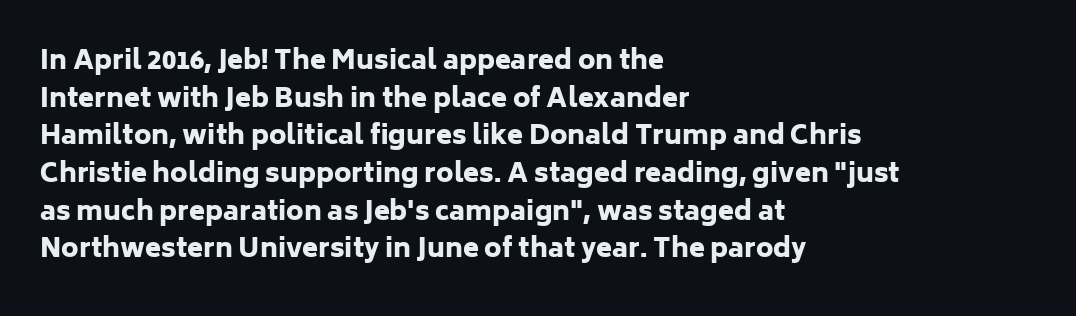
On the weight axis this lands at bold, roughly 700. Words float on clear page, feet unadorned. Interline gaps are of average width in this sample. The rendering keeps characters at their native spacing. In terms of posture, this sample is upright.
